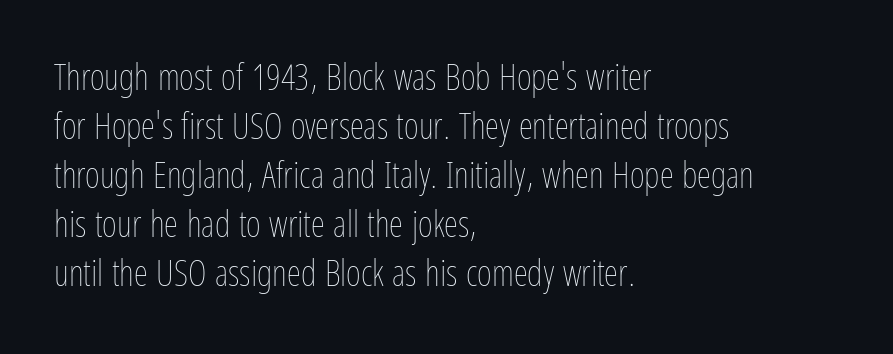
The image shows 36 px thin, condensed type, upright; set left-aligned, normal line spacing (1.36x), normal letter spacing, not underlined; low stroke contrast and a medium x-height.
